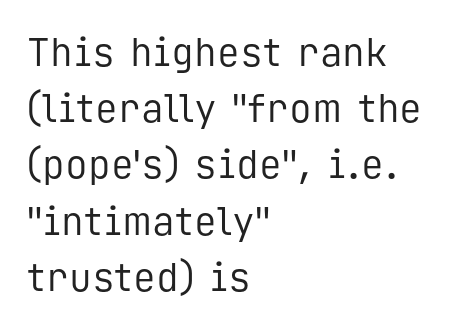
{"serif": "no", "italic": "no", "bold": "no", "weight": "regular", "width": "normal", "stroke_contrast": "low", "x_height": "medium", "monospaced": "yes", "underline": "no", "align": "left", "line_spacing": "normal", "line_spacing_ratio": 1.48, "letter_spacing": "normal", "letter_spacing_em": 0.0, "glyph_px": 38}
